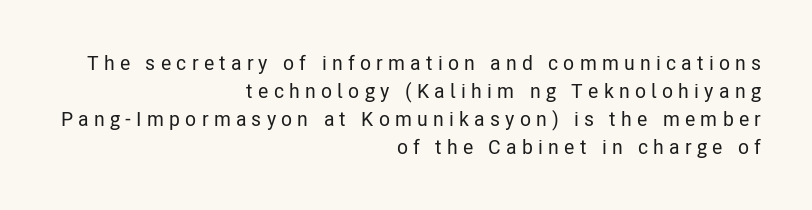
The image shows 20 px text type, upright; set right-aligned, normal line spacing (1.4x), unusually wide letter spacing (+0.26 em), not underlined.
